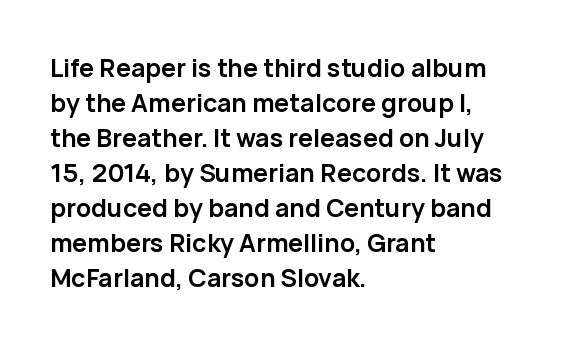
{"italic": "no", "bold": "yes", "underline": "no", "align": "left", "line_spacing": "normal", "line_spacing_ratio": 1.4, "letter_spacing": "normal", "letter_spacing_em": 0.0, "glyph_px": 25}
